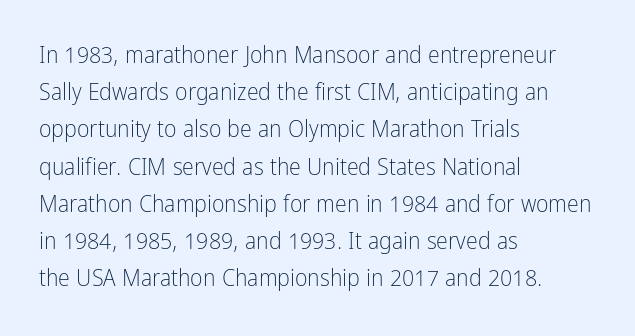
{"italic": "no", "bold": "no", "underline": "no", "align": "left", "line_spacing": "normal", "line_spacing_ratio": 1.55, "letter_spacing": "normal", "letter_spacing_em": 0.0, "glyph_px": 24}
